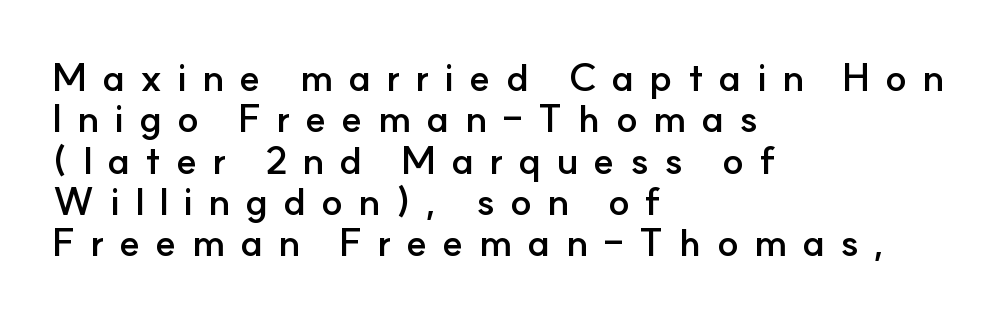
{"serif": "no", "italic": "no", "bold": "yes", "weight": "semibold", "width": "normal", "stroke_contrast": "low", "x_height": "small", "monospaced": "no", "underline": "no", "align": "left", "line_spacing": "tight", "line_spacing_ratio": 1.06, "letter_spacing": "wide", "letter_spacing_em": 0.38, "glyph_px": 39}
